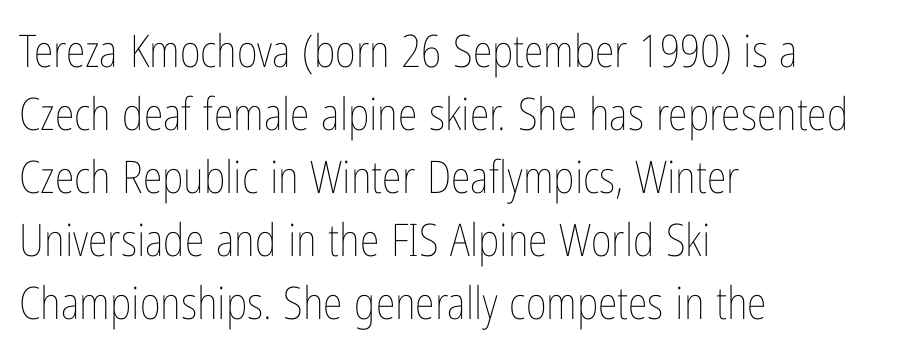
Q: Is the text bold? A: No.
Q: Is the text italic (slanted)? A: No, it is upright.
Q: Is the text underlined? A: No.
Q: How is the paragraph aligned? A: Left-aligned.
Q: Is the spacing between letters normal or unusually wide? A: Normal.
Q: Is the spacing between lines tight, normal or loose? A: Normal.
Q: Width (condensed, normal, or wide)? A: Condensed.
Q: Stroke contrast? A: Low.
Q: x-height? A: Medium.
Q: Monospaced? A: No.
